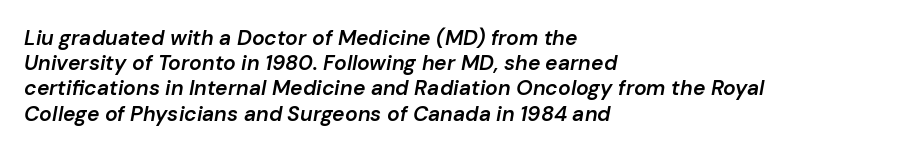
Is the letter spacing exaggerated? No — it looks like the ordinary default. Notice how the stems are inclined rather than vertical — that's the hallmark of italics. Reading down the block, your eye returns to a fixed left position each line. The foot of each line stays bare and open. Semibold letterforms, between regular and bold.
